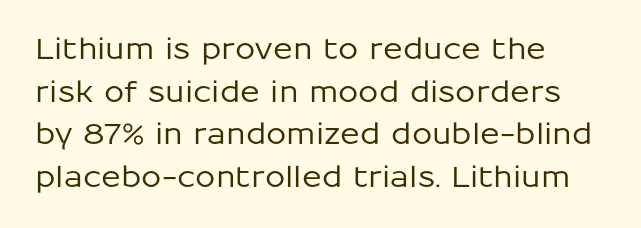
{"serif": "no", "italic": "no", "width": "normal", "stroke_contrast": "low", "x_height": "medium", "monospaced": "no", "underline": "no", "align": "left", "line_spacing": "normal", "line_spacing_ratio": 1.47, "letter_spacing": "normal", "letter_spacing_em": 0.0, "glyph_px": 29}
